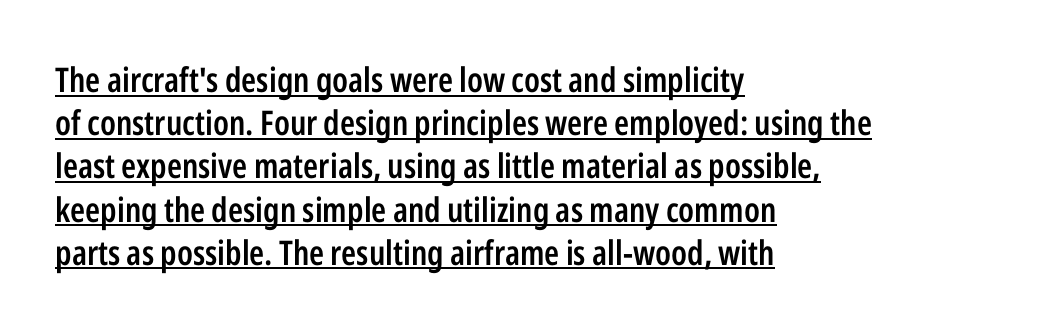
{"serif": "no", "italic": "no", "bold": "semi", "weight": "semibold", "width": "condensed", "stroke_contrast": "low", "x_height": "medium", "monospaced": "no", "underline": "yes", "align": "left", "line_spacing": "normal", "line_spacing_ratio": 1.27, "letter_spacing": "normal", "letter_spacing_em": 0.0, "glyph_px": 34}
